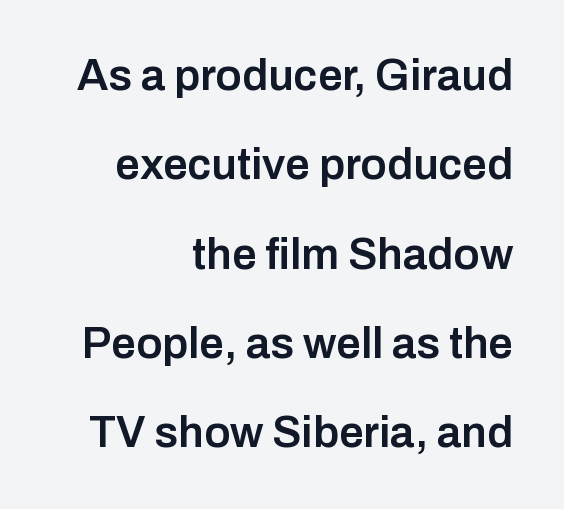
Stems and bowls a touch heavier than normal — semibold. Every stem runs plumb, perpendicular to the baseline. Typographically, this falls in the sans-serif category. The rendering uses a large line-height, opening up the rows. Visually the block forms a straight wall on the right and a jagged coastline on the left. A typesetter would call this zero additional tracking.
